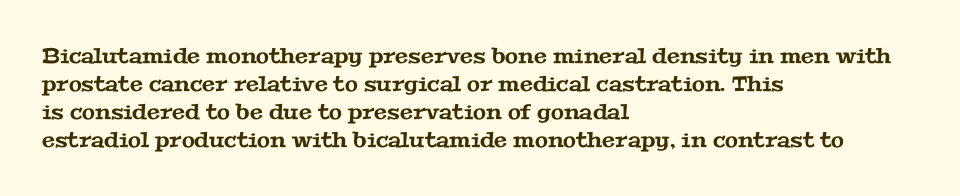
The image shows 21 px text type; set left-aligned, normal line spacing (1.33x), normal letter spacing, not underlined.
